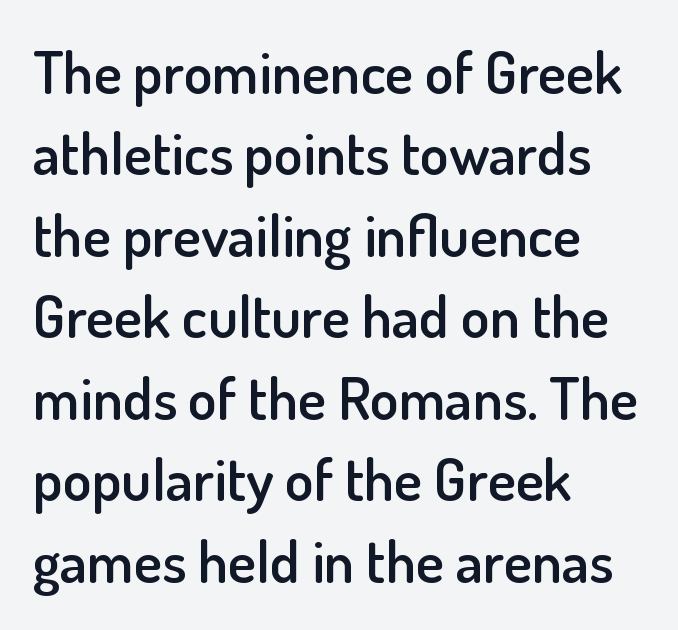
You could not count columns in this text — the font is proportionally spaced. Plain, unruled lines of type. A typesetter would mark this as roman, not italic. Caption: multi-line text, flush left, ragged right.
